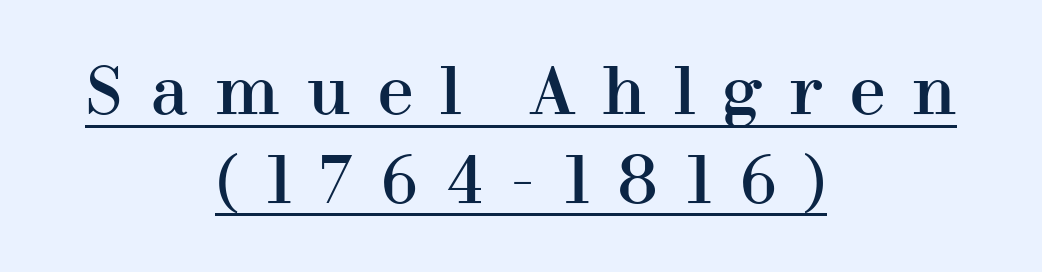
The font's upright variant was chosen for this text. Substantial extra tracking has been applied to these lines. The passage shown is typed in a proportional face where columns would drift. Underlined type. Is the block centered? Yes — each line is placed symmetrically about the middle. Each new line begins a customary step beneath the previous one.
